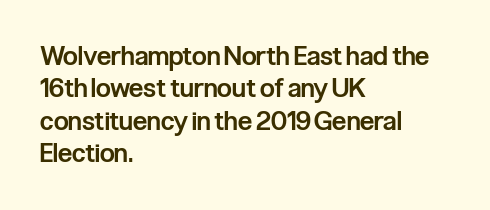
Words appear dense and cohesive because spacing is normal. On the weight axis this lands at semibold, roughly 600. The lines sit at an ordinary, default distance from one another. Any mark beneath the type? The region is blank. You can tell it's not italic because the verticals are truly vertical. The setting favours the left margin, as ordinary paragraphs usually do.
